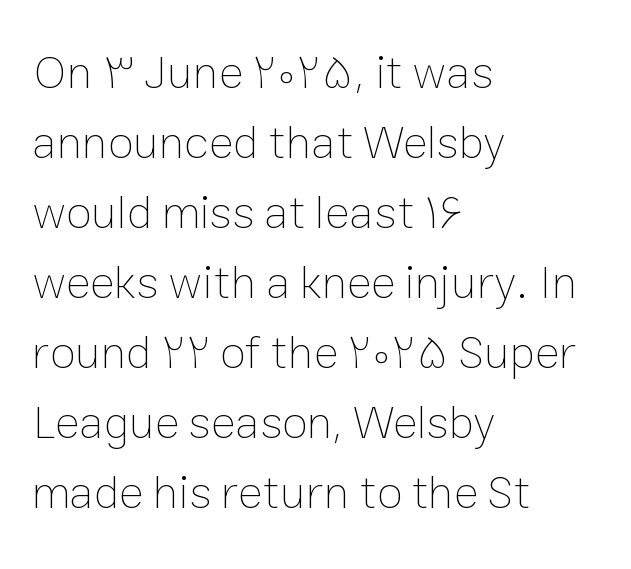
Q: Is the text bold? A: No.
Q: Is the text italic (slanted)? A: No, it is upright.
Q: Is the text underlined? A: No.
Q: How is the paragraph aligned? A: Left-aligned.
Q: Is the spacing between letters normal or unusually wide? A: Normal.
Q: Is the spacing between lines tight, normal or loose? A: Normal.
Q: Width (condensed, normal, or wide)? A: Normal.
Q: Stroke contrast? A: Low.
Q: x-height? A: Medium.
Q: Monospaced? A: No.
